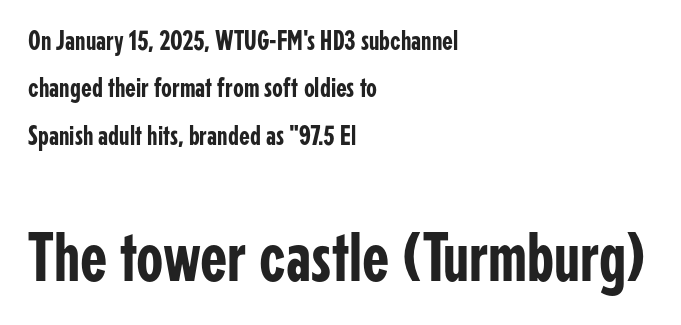
{"serif": "no", "italic": "no", "width": "condensed", "stroke_contrast": "low", "x_height": "medium", "monospaced": "no", "underline": "no", "align": "left", "line_spacing": "normal", "line_spacing_ratio": 1.69, "letter_spacing": "normal", "letter_spacing_em": 0.0, "larger_block": "second", "size_ratio": 2.5, "glyph_px": 70}
